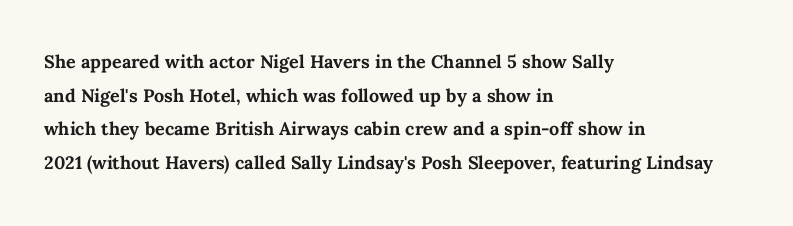
Q: Is the text bold? A: Yes.
Q: Is the text italic (slanted)? A: No, it is upright.
Q: Is the text underlined? A: No.
Q: How is the paragraph aligned? A: Left-aligned.
Q: Is the spacing between letters normal or unusually wide? A: Normal.
Q: Is the spacing between lines tight, normal or loose? A: Normal.
